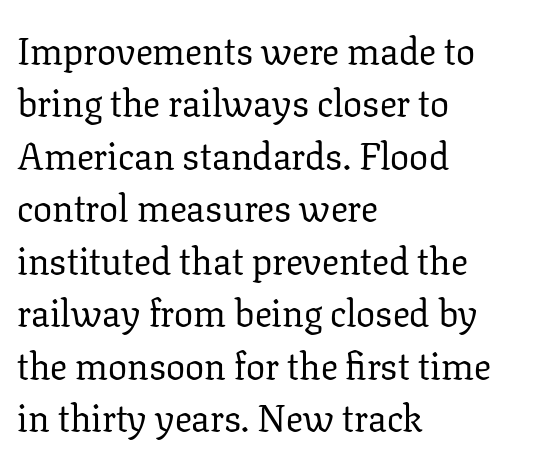
The strip under each line holds only bare page. Reading down the column, the eye jumps a familiar distance to each next line. Yep, those are serifs on the letters. Ink coverage per letter is moderate at most. Unlike italic type, these characters show no tilt at all.
